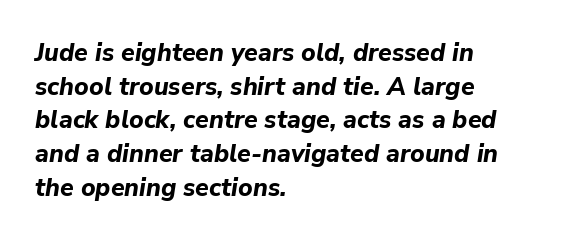
The image shows 25 px bold type, italic (leaning right); set left-aligned, normal line spacing (1.35x), normal letter spacing, not underlined.
